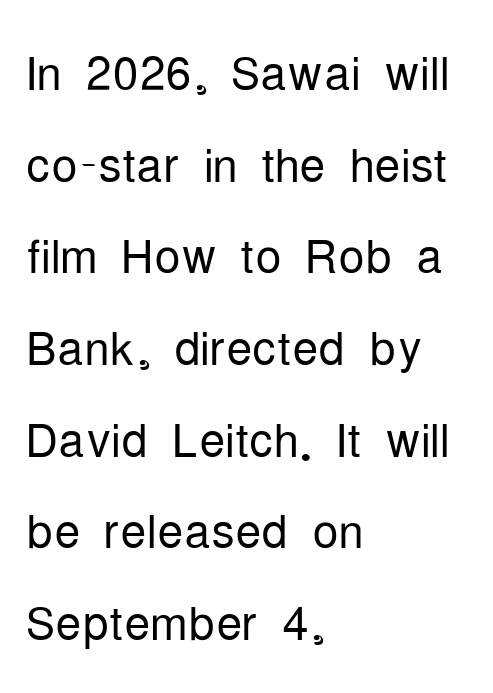
The image shows 65 px light, condensed sans-serif type, upright; set left-aligned, normal line spacing (1.41x), normal letter spacing, not underlined; low stroke contrast and a medium x-height.
